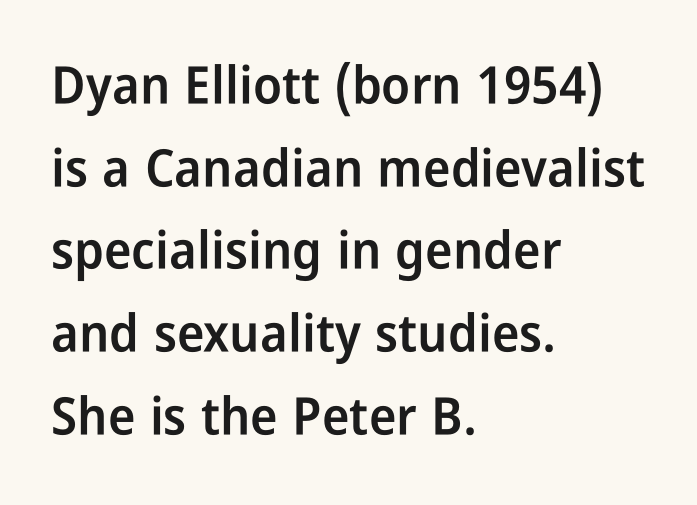
Character widths vary here, with narrow letters taking less room than wide ones. The passage is arranged the way most books set body copy — flush left. No word sits above an underline. Caption: standard tracking, unaltered.
